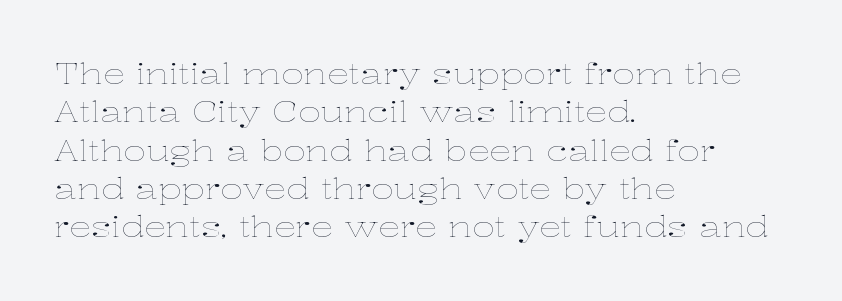
{"italic": "no", "bold": "no", "weight": "thin", "width": "wide", "stroke_contrast": "low", "x_height": "medium", "monospaced": "no", "underline": "no", "align": "left", "line_spacing": "normal", "line_spacing_ratio": 1.37, "letter_spacing": "normal", "letter_spacing_em": 0.0, "glyph_px": 28}
